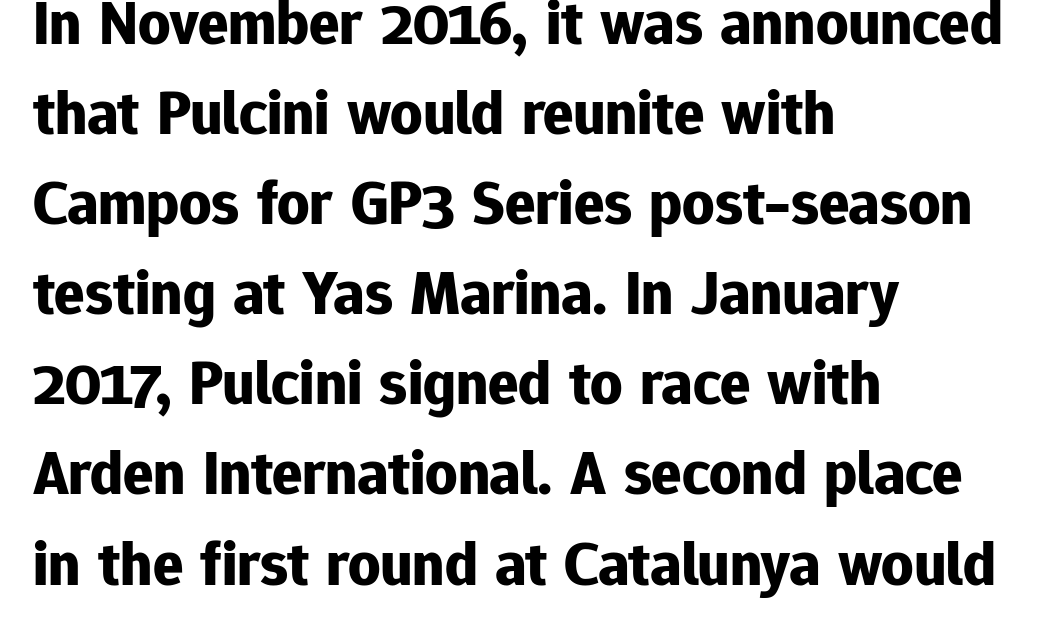
Q: Is the text bold? A: Yes.
Q: Is the text italic (slanted)? A: No, it is upright.
Q: Is the typeface a serif or a sans-serif typeface? A: Sans-serif.
Q: Is the text underlined? A: No.
Q: How is the paragraph aligned? A: Left-aligned.
Q: Is the spacing between letters normal or unusually wide? A: Normal.
Q: Is the spacing between lines tight, normal or loose? A: Normal.
Q: Width (condensed, normal, or wide)? A: Normal.
Q: Stroke contrast? A: Low.
Q: x-height? A: Medium.
Q: Monospaced? A: No.
